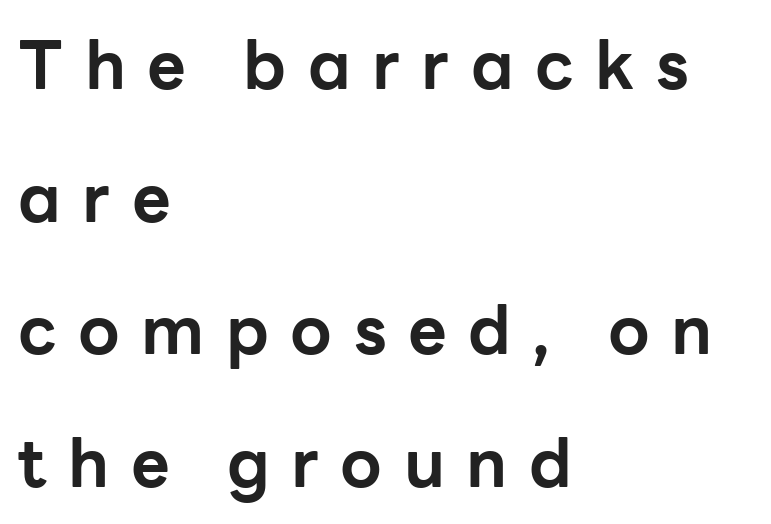
These lines carry a lot of weight — the face is fully bold. The rendering uses a large line-height, opening up the rows. Check under the words: just untouched page. Teacher's note: observe the even left margin — that is flush-left alignment. Observe the absence of serifs on each vertical stroke in this sample.
